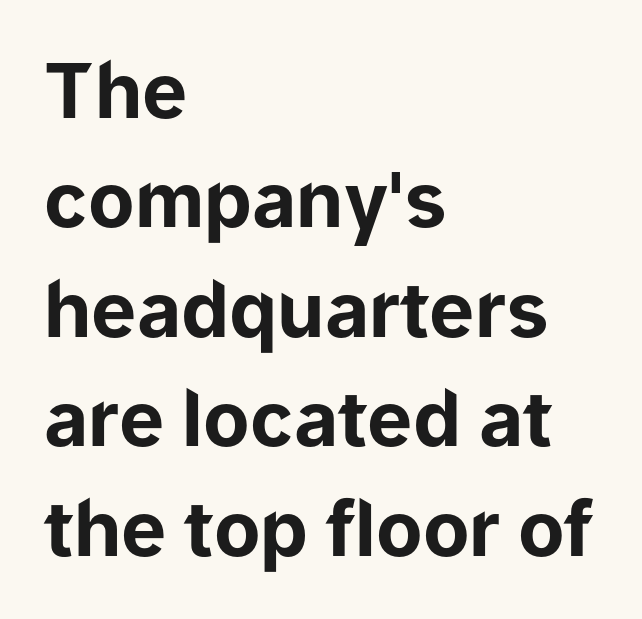
Q: Is the text bold? A: Yes.
Q: Is the text italic (slanted)? A: No, it is upright.
Q: Is the typeface a serif or a sans-serif typeface? A: Sans-serif.
Q: Is the text underlined? A: No.
Q: How is the paragraph aligned? A: Left-aligned.
Q: Is the spacing between letters normal or unusually wide? A: Normal.
Q: Is the spacing between lines tight, normal or loose? A: Normal.
Q: Width (condensed, normal, or wide)? A: Normal.
Q: Stroke contrast? A: Low.
Q: x-height? A: Medium.
Q: Monospaced? A: No.
